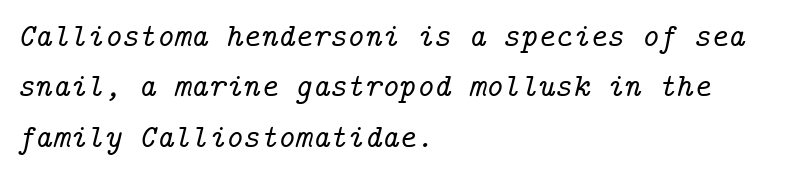
The image shows 33 px serif type, italic (leaning right); set left-aligned, normal line spacing (1.53x), normal letter spacing, not underlined; low stroke contrast and a medium x-height.
